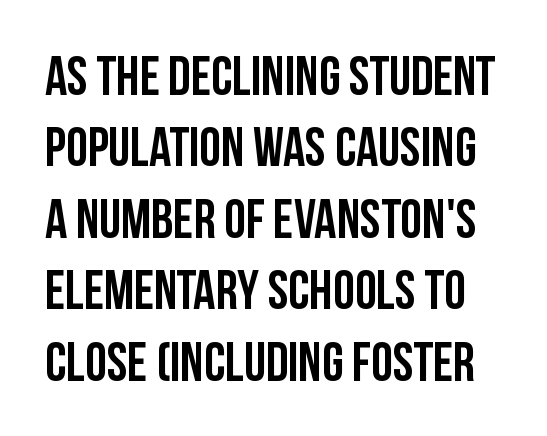
Q: Is the text bold? A: Yes.
Q: Is the text italic (slanted)? A: No, it is upright.
Q: Is the typeface a serif or a sans-serif typeface? A: Sans-serif.
Q: Is the text underlined? A: No.
Q: Is the spacing between letters normal or unusually wide? A: Normal.
Q: Is the spacing between lines tight, normal or loose? A: Normal.
Q: Width (condensed, normal, or wide)? A: Condensed.
Q: Stroke contrast? A: Low.
Q: x-height? A: Large.
Q: Monospaced? A: No.
